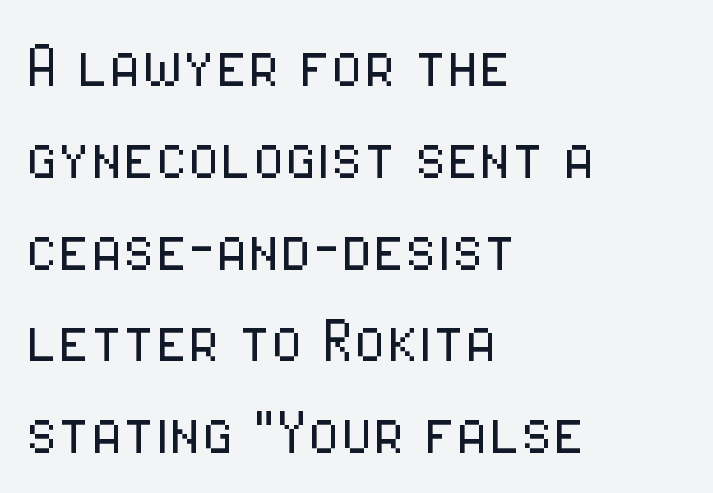
{"serif": "no", "italic": "no", "bold": "no", "weight": "light", "width": "condensed", "stroke_contrast": "low", "x_height": "medium", "monospaced": "no", "underline": "no", "align": "left", "line_spacing_ratio": 1.24, "letter_spacing": "normal", "letter_spacing_em": 0.0, "glyph_px": 74}
